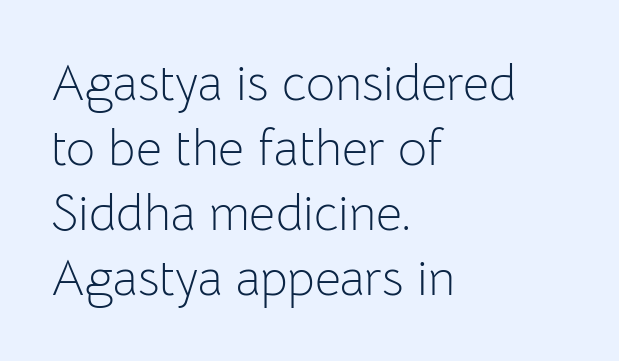
{"serif": "no", "italic": "no", "bold": "no", "weight": "light", "width": "normal", "stroke_contrast": "low", "x_height": "medium", "monospaced": "no", "underline": "no", "align": "left", "line_spacing": "normal", "line_spacing_ratio": 1.3, "letter_spacing": "normal", "letter_spacing_em": 0.0, "glyph_px": 50}
